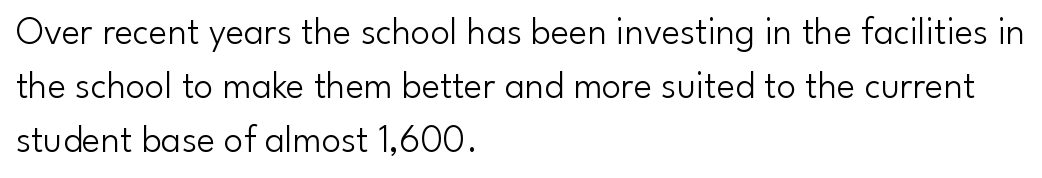
The image shows 39 px light sans-serif type, upright; set left-aligned, normal line spacing (1.39x), normal letter spacing, not underlined; low stroke contrast and a small x-height.
